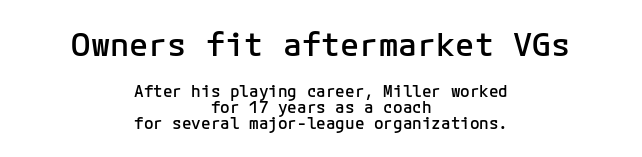
{"serif": "no", "italic": "no", "bold": "semi", "weight": "semibold", "width": "normal", "stroke_contrast": "low", "x_height": "medium", "underline": "no", "align": "center", "line_spacing": "tight", "line_spacing_ratio": 0.99, "letter_spacing": "normal", "letter_spacing_em": 0.0, "larger_block": "first", "size_ratio": 2.0, "glyph_px": 32}
